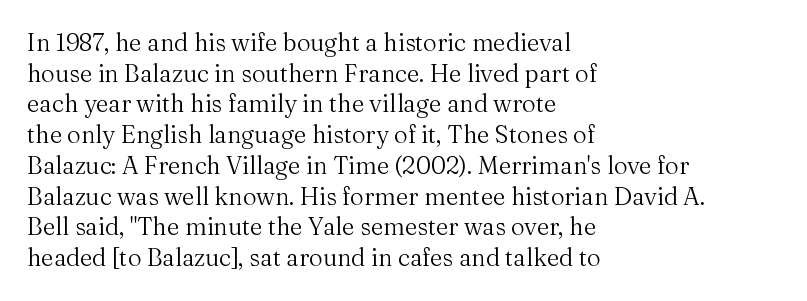
Q: Is the text bold? A: No.
Q: Is the text italic (slanted)? A: No, it is upright.
Q: Is the text underlined? A: No.
Q: How is the paragraph aligned? A: Left-aligned.
Q: Is the spacing between letters normal or unusually wide? A: Normal.
Q: Is the spacing between lines tight, normal or loose? A: Normal.
